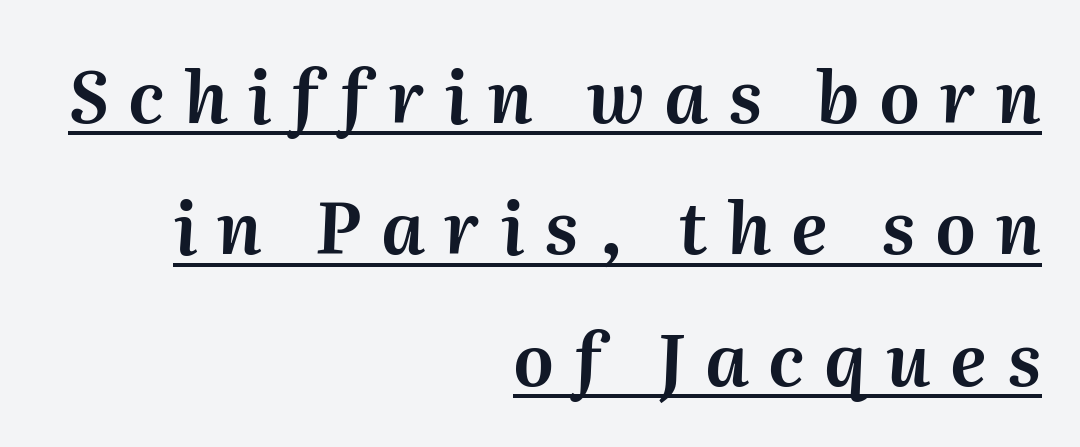
The image shows 71 px text type, italic (leaning right); set right-aligned, line spacing 1.85x, unusually wide letter spacing (+0.28 em), underlined; medium stroke contrast and a medium x-height.
